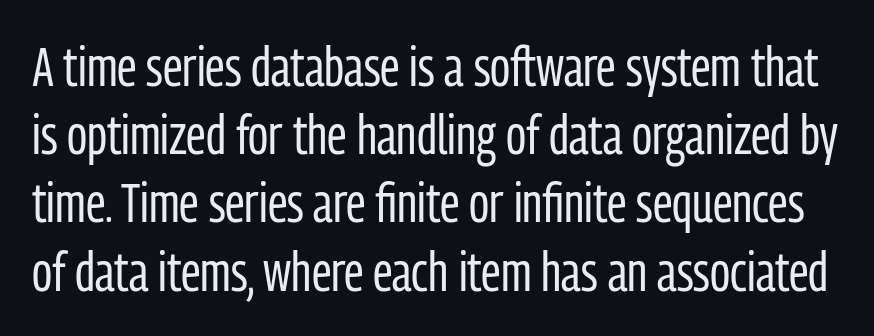
The image shows 55 px regular-weight, condensed sans-serif type, upright; set line spacing 1.24x, normal letter spacing, not underlined; low stroke contrast and a medium x-height.
